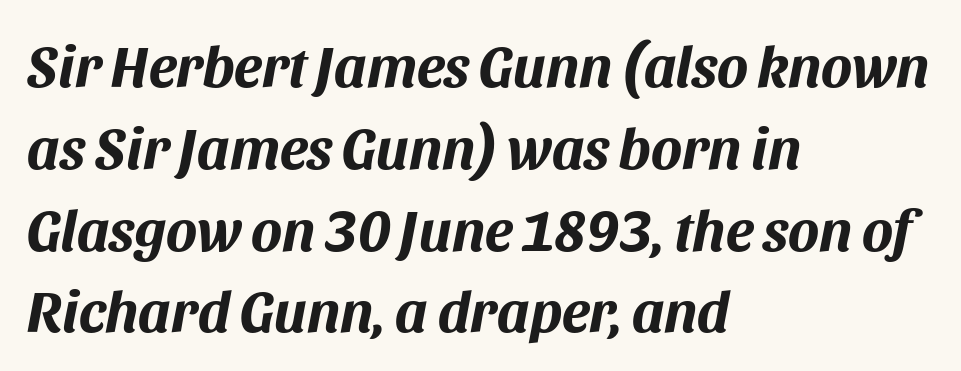
{"italic": "yes", "lean": "right", "slant_degrees": 11, "bold": "yes", "weight": "bold", "width": "normal", "stroke_contrast": "medium", "x_height": "large", "monospaced": "no", "underline": "no", "align": "left", "line_spacing": "normal", "line_spacing_ratio": 1.41, "letter_spacing": "normal", "letter_spacing_em": 0.0, "glyph_px": 58}
